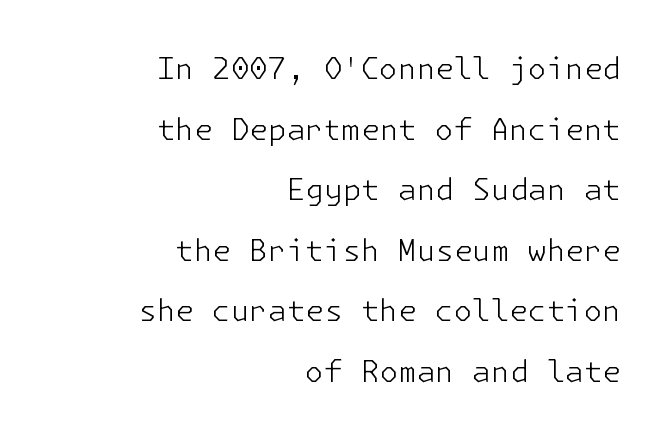
Short and long lines alike share a common ending point at right. Students, note that the glyphs here touch the page at normal intervals. Descenders are the only things crossing below the line. No heavy texture on the line: the type isn't bold. You can tell it's not italic because the verticals are truly vertical.
